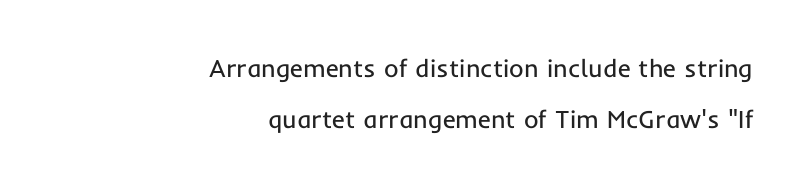
Q: Is the text bold? A: No.
Q: Is the text italic (slanted)? A: No, it is upright.
Q: Is the text underlined? A: No.
Q: How is the paragraph aligned? A: Right-aligned.
Q: Is the spacing between letters normal or unusually wide? A: Normal.
Q: Is the spacing between lines tight, normal or loose? A: Loose.
